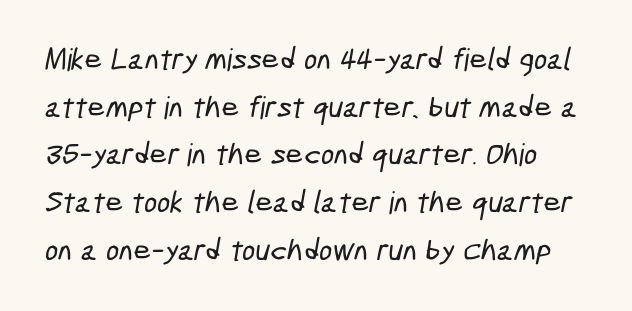
In terms of leading, this rendering sits right in the middle. Compared with typical body copy, the letter spacing here is the same. Has an underline been added? It has not. These lines are rendered in a variable-pitch font. What kind of face is this? One without serifs — a sans.
